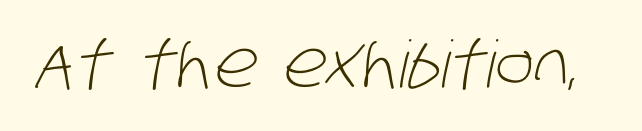
Has an underline been added? It has not. Think of a printed novel: that variable character pitch is what you see here. You could call the tracking neutral — neither tight nor loose. Nope, no serifs anywhere on these letters.
